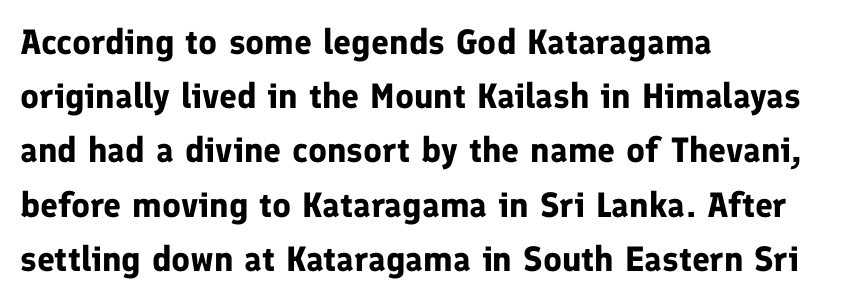
Q: Is the text bold? A: Yes.
Q: Is the text italic (slanted)? A: No, it is upright.
Q: Is the typeface a serif or a sans-serif typeface? A: Sans-serif.
Q: Is the text underlined? A: No.
Q: How is the paragraph aligned? A: Left-aligned.
Q: Is the spacing between letters normal or unusually wide? A: Normal.
Q: Is the spacing between lines tight, normal or loose? A: Normal.
Q: Width (condensed, normal, or wide)? A: Normal.
Q: Stroke contrast? A: Low.
Q: x-height? A: Medium.
Q: Monospaced? A: No.
